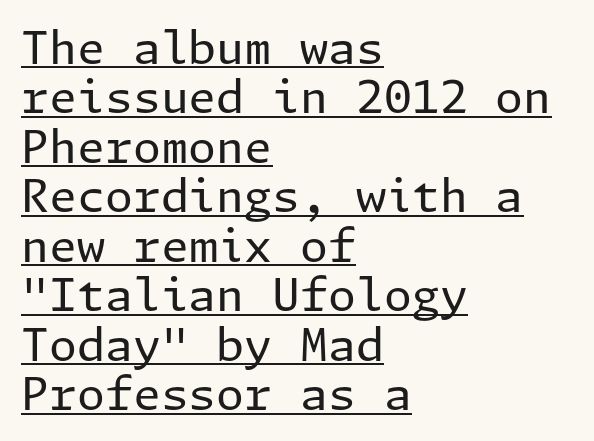
The image shows 45 px regular-weight sans-serif type, upright; set left-aligned, tight line spacing (1.1x), normal letter spacing, underlined; low stroke contrast and a medium x-height.
